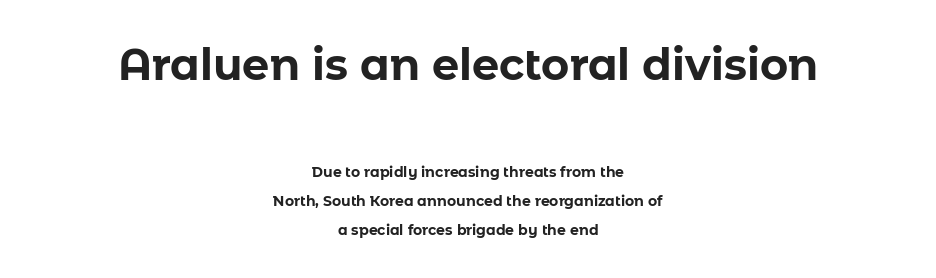
The image shows 43 px bold sans-serif type, upright; set centered, loose line spacing (2.1x), normal letter spacing, not underlined; the first (top) block is 3.07x larger; low stroke contrast and a medium x-height.
